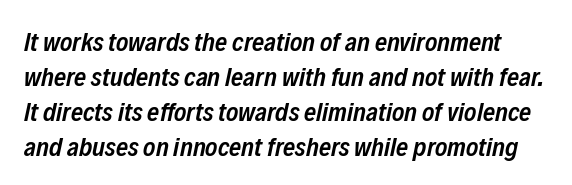
The image shows 26 px text type, italic (leaning right); set normal line spacing (1.34x), normal letter spacing, not underlined.
